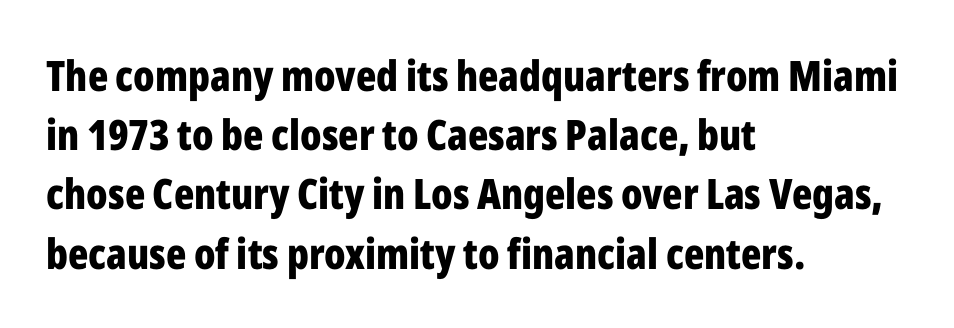
The image shows 42 px bold, condensed sans-serif type, upright; set left-aligned, normal line spacing (1.41x), normal letter spacing, not underlined; low stroke contrast and a medium x-height.
